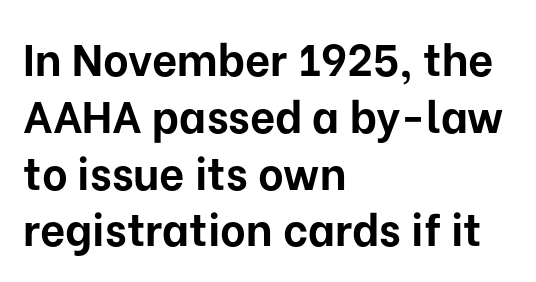
The characters display no serif detailing; their extremities are plain. Weight check: bold — yes, fully. The face used here is rendered with its standard letterfit. The glyphs are unaccompanied by any horizontal stroke below them. Think of a printed novel: that variable character pitch is what you see here. Compared with a centered layout, this one pins lines to the left instead.
